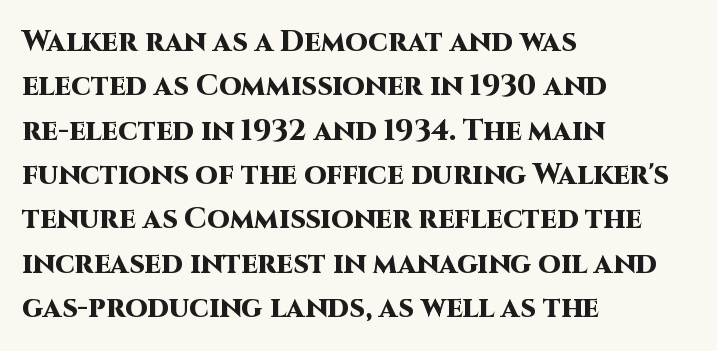
Short note: letters normally spaced. How would I describe the line gaps? Plain and ordinary. Alignment: flush left. Rule under the text: the space is simply empty. The rendering shows plain stroke endings on the letterforms — a sans-serif design.
